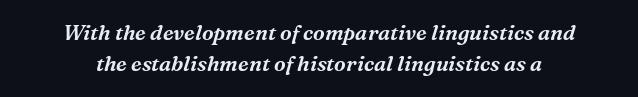
Q: Is the text italic (slanted)? A: Yes, it leans right by about 16 degrees.
Q: Is the text underlined? A: No.
Q: Is the spacing between letters normal or unusually wide? A: Normal.
Q: Is the spacing between lines tight, normal or loose? A: Normal.
